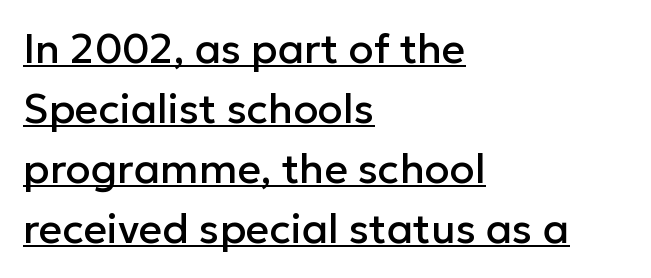
Q: Is the text italic (slanted)? A: No, it is upright.
Q: Is the typeface a serif or a sans-serif typeface? A: Sans-serif.
Q: Is the text underlined? A: Yes.
Q: How is the paragraph aligned? A: Left-aligned.
Q: Is the spacing between letters normal or unusually wide? A: Normal.
Q: Is the spacing between lines tight, normal or loose? A: Normal.
Q: Width (condensed, normal, or wide)? A: Normal.
Q: Stroke contrast? A: Low.
Q: x-height? A: Medium.
Q: Monospaced? A: No.
